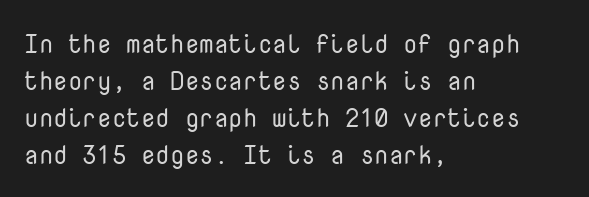
The image shows 26 px text type, upright; set left-aligned, normal line spacing (1.42x), normal letter spacing, not underlined.
